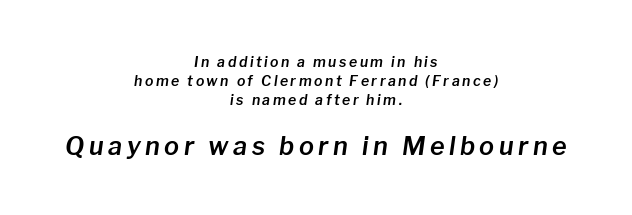
The passage shown stacks its lines at a standard gap. The specimen omits any rule beneath the text block's lines. Observe the lean: these are italic letterforms. Reading top to bottom, the characters get bigger at the block break. The passage is arranged like a title page — every line centered.
